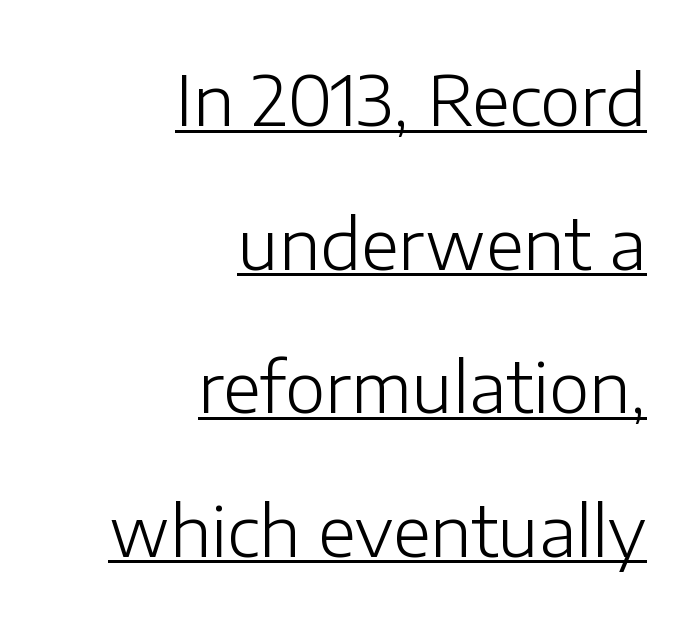
Q: Is the text bold? A: No.
Q: Is the text italic (slanted)? A: No, it is upright.
Q: Is the typeface a serif or a sans-serif typeface? A: Sans-serif.
Q: Is the text underlined? A: Yes.
Q: How is the paragraph aligned? A: Right-aligned.
Q: Is the spacing between letters normal or unusually wide? A: Normal.
Q: Is the spacing between lines tight, normal or loose? A: Loose.
Q: Width (condensed, normal, or wide)? A: Normal.
Q: Stroke contrast? A: Low.
Q: x-height? A: Medium.
Q: Monospaced? A: No.
